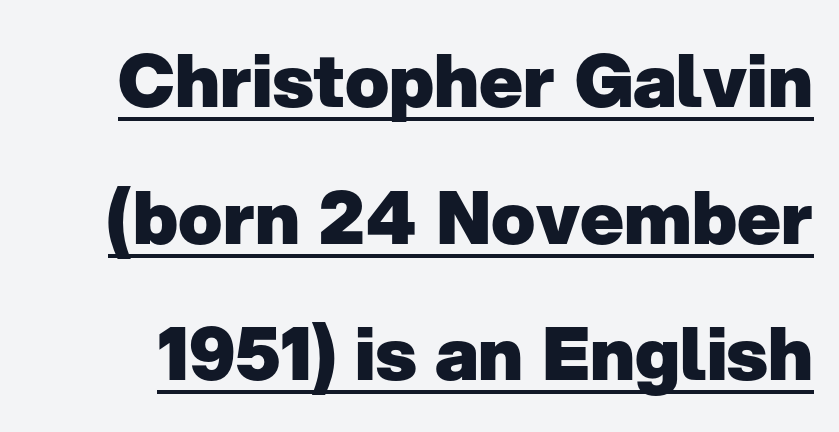
The image shows 73 px heavy sans-serif type, upright; set line spacing 1.87x, normal letter spacing, underlined; low stroke contrast and a medium x-height.
